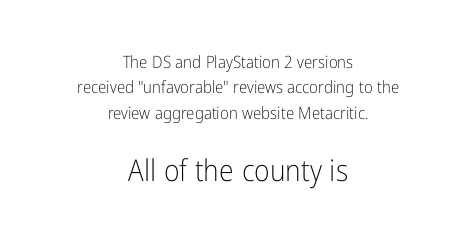
{"serif": "no", "italic": "no", "bold": "no", "weight": "light", "width": "condensed", "stroke_contrast": "low", "x_height": "medium", "monospaced": "no", "underline": "no", "align": "center", "line_spacing": "normal", "line_spacing_ratio": 1.5, "letter_spacing": "normal", "letter_spacing_em": 0.0, "larger_block": "second", "size_ratio": 1.76, "glyph_px": 30}
